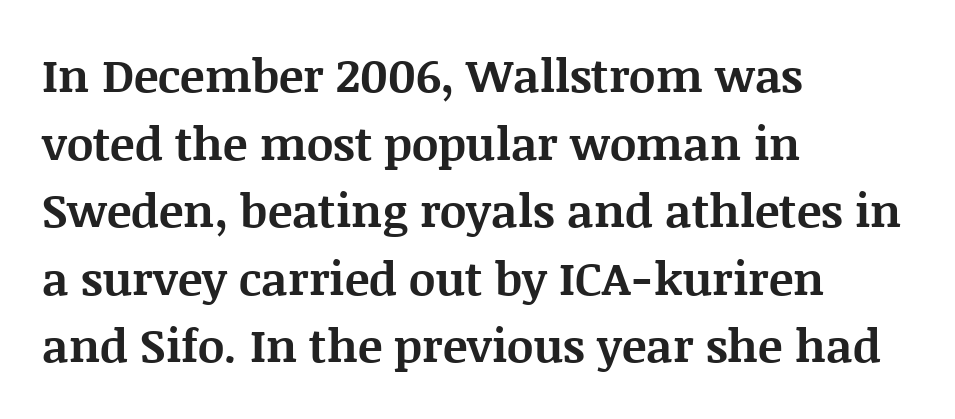
The image shows 46 px bold serif type, upright; set left-aligned, normal line spacing (1.47x), normal letter spacing, not underlined; medium stroke contrast and a large x-height.
